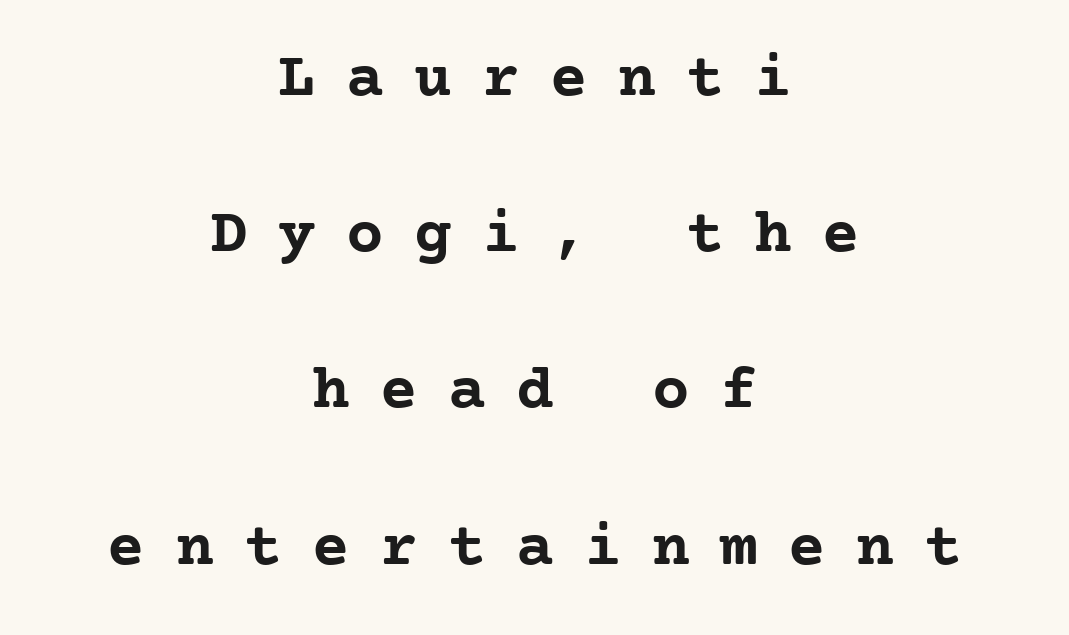
Q: Is the text bold? A: Yes.
Q: Is the text italic (slanted)? A: No, it is upright.
Q: Is the typeface a serif or a sans-serif typeface? A: Serif.
Q: Is the text underlined? A: No.
Q: How is the paragraph aligned? A: Centered.
Q: Is the spacing between letters normal or unusually wide? A: Unusually wide.
Q: Is the spacing between lines tight, normal or loose? A: Loose.
Q: Width (condensed, normal, or wide)? A: Normal.
Q: Stroke contrast? A: Low.
Q: x-height? A: Medium.
Q: Monospaced? A: Yes.
